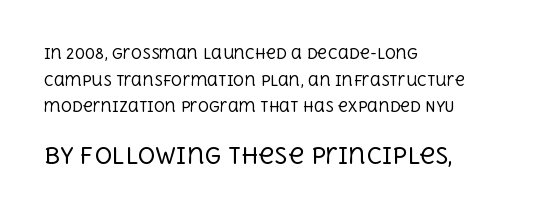
The image shows 22 px text type, upright; set left-aligned, loose line spacing (1.9x), normal letter spacing, not underlined; the second (bottom) block is 1.57x larger.
